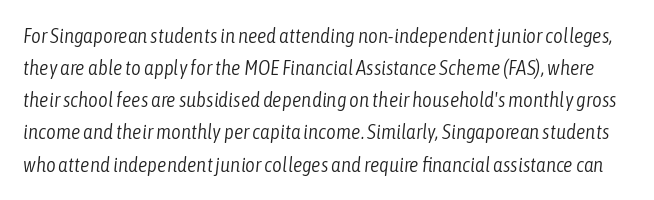
The image shows 21 px text type, italic (leaning right); set normal line spacing (1.53x), normal letter spacing, not underlined.
